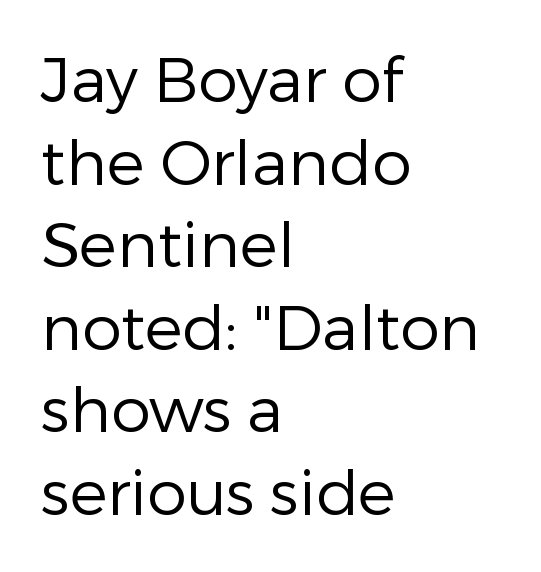
The image shows 63 px regular-weight sans-serif type, upright; set left-aligned, normal line spacing (1.31x), normal letter spacing, not underlined; low stroke contrast and a medium x-height.
